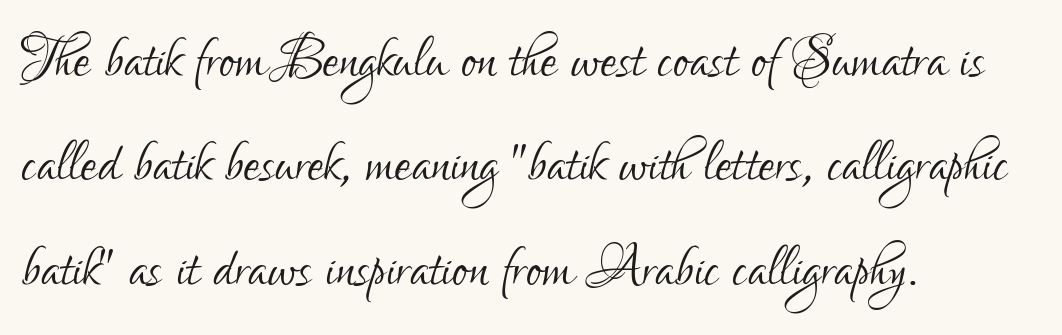
Q: Is the text bold? A: No.
Q: Is the text italic (slanted)? A: Yes.
Q: Is the typeface a serif or a sans-serif typeface? A: Sans-serif.
Q: Is the text underlined? A: No.
Q: How is the paragraph aligned? A: Left-aligned.
Q: Is the spacing between letters normal or unusually wide? A: Normal.
Q: Is the spacing between lines tight, normal or loose? A: Normal.
Q: Width (condensed, normal, or wide)? A: Condensed.
Q: Stroke contrast? A: Low.
Q: x-height? A: Small.
Q: Monospaced? A: No.
